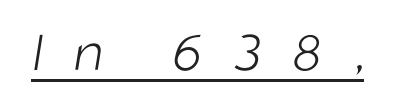
The image shows 64 px light, condensed sans-serif type; set unusually wide letter spacing (+0.49 em), underlined; low stroke contrast and a large x-height.
